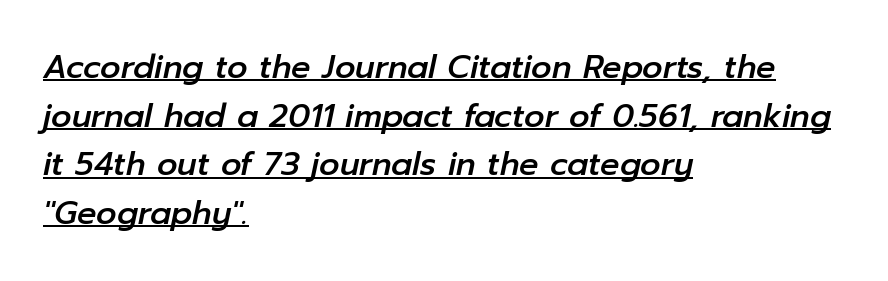
{"italic": "yes", "lean": "right", "slant_degrees": 12, "width": "normal", "stroke_contrast": "low", "x_height": "medium", "monospaced": "no", "underline": "yes", "align": "left", "line_spacing": "normal", "line_spacing_ratio": 1.52, "letter_spacing": "normal", "letter_spacing_em": 0.0, "glyph_px": 32}
